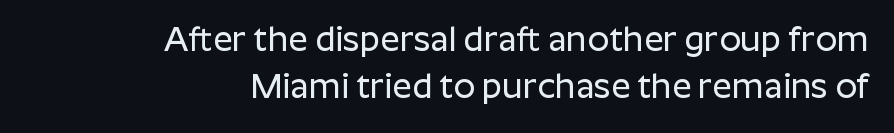
The image shows 34 px sans-serif type, upright; set right-aligned, normal line spacing (1.39x), normal letter spacing, not underlined; low stroke contrast and a medium x-height.
